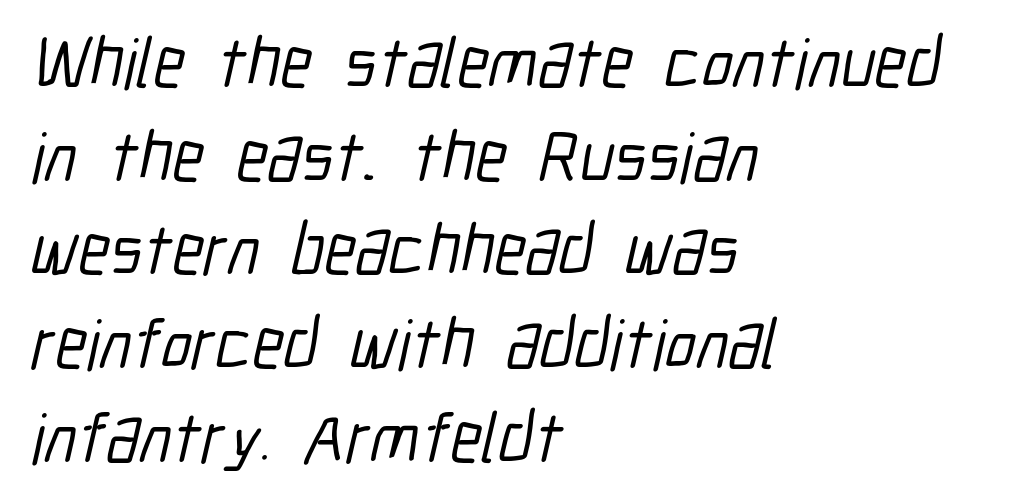
Q: Is the typeface a serif or a sans-serif typeface? A: Sans-serif.
Q: Is the text underlined? A: No.
Q: How is the paragraph aligned? A: Left-aligned.
Q: Is the spacing between letters normal or unusually wide? A: Normal.
Q: Is the spacing between lines tight, normal or loose? A: Normal.
Q: Width (condensed, normal, or wide)? A: Condensed.
Q: Stroke contrast? A: Low.
Q: x-height? A: Medium.
Q: Monospaced? A: No.
